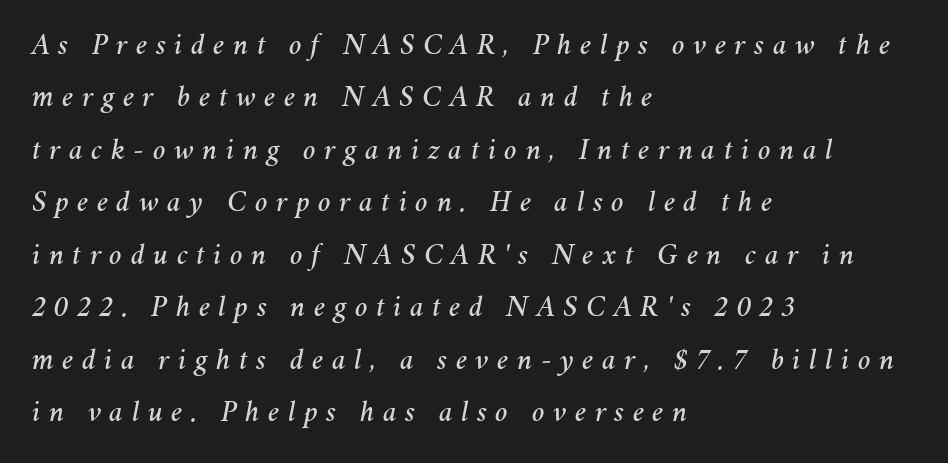
You can tell it's italic because the verticals aren't actually vertical. Words appear elongated and porous because spacing is wide. Alignment: flush left. Descenders hang freely into open space. These lines are rendered in a variable-pitch font.
